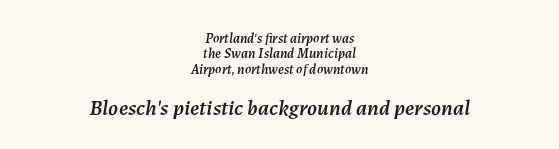
{"italic": "yes", "lean": "right", "slant_degrees": 7, "underline": "no", "align": "center", "line_spacing": "tight", "line_spacing_ratio": 1.09, "letter_spacing": "normal", "letter_spacing_em": 0.0, "larger_block": "second", "size_ratio": 1.57, "glyph_px": 22}
